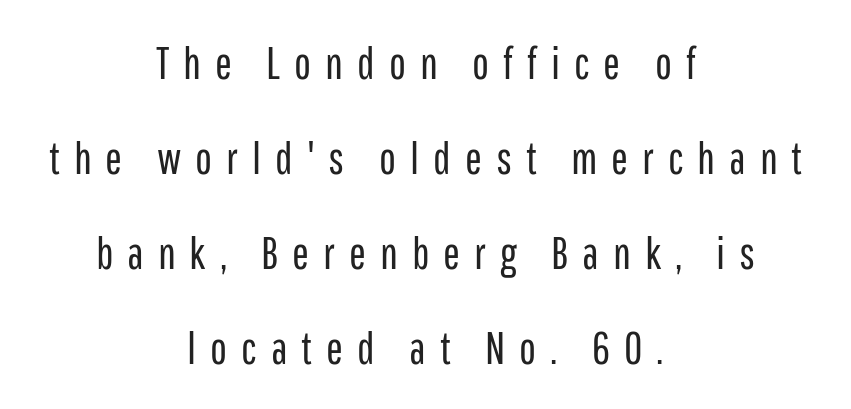
A roman cut, with each character standing at attention. Successive baselines arrive slowly, with a big drop between each. Typeset on center — no edge is straight. Tracking here is generous; glyphs stand well apart from one another. Each row of text sits above clean, open space. Is the type heavy? It reads as light-to-regular instead.
